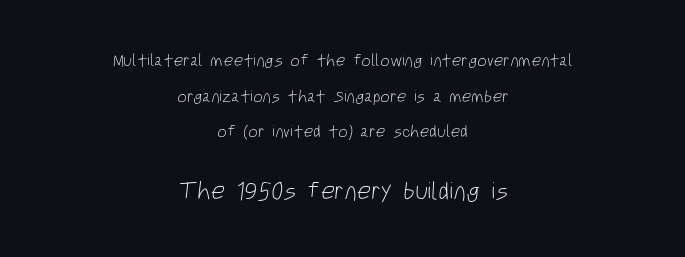
{"bold": "no", "underline": "no", "align": "center", "line_spacing": "loose", "line_spacing_ratio": 2.1, "letter_spacing": "normal", "letter_spacing_em": 0.0, "larger_block": "second", "size_ratio": 1.47, "glyph_px": 25}
